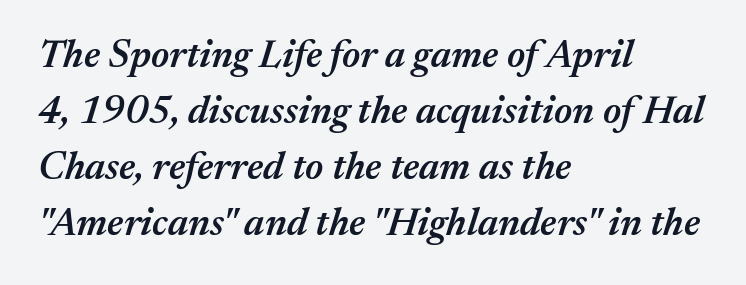
Letters rest on an invisible, unmarked baseline. No extra tracking has been applied to these lines. Notice how descenders clear the ascenders below comfortably — that's standard leading. A semibold gives these letters moderate extra thickness, short of bold. Character widths vary here, with narrow letters taking less room than wide ones.
